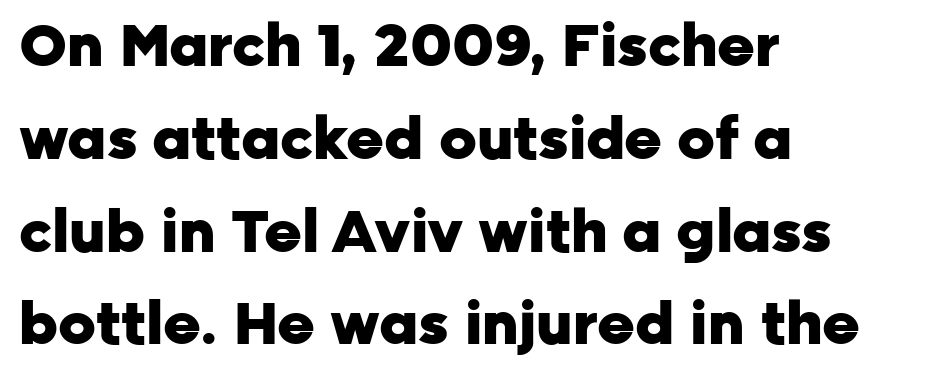
{"serif": "no", "italic": "no", "bold": "yes", "weight": "heavy", "width": "normal", "stroke_contrast": "low", "x_height": "medium", "monospaced": "no", "underline": "no", "align": "left", "line_spacing": "normal", "line_spacing_ratio": 1.6, "letter_spacing": "normal", "letter_spacing_em": 0.0, "glyph_px": 58}
